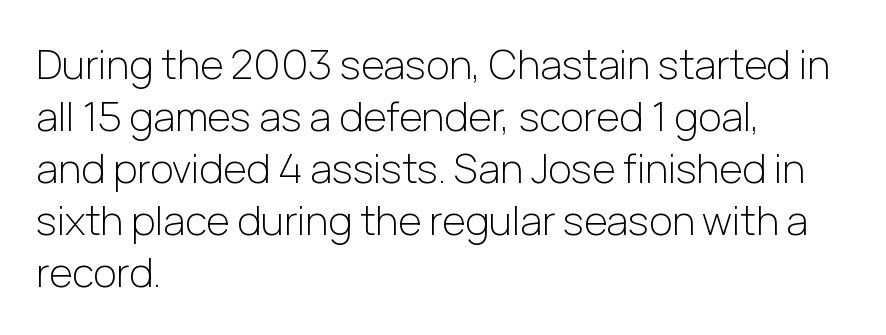
Each word holds together tightly as a unit, with standard inter-letter gaps. You can tell it's not italic because the verticals are truly vertical. Has an underline been added? It has not. Vertically, the passage feels balanced, rows spaced as you'd expect.
